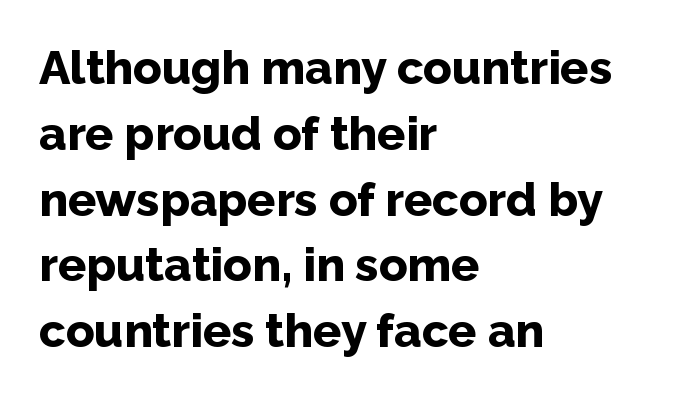
{"serif": "no", "italic": "no", "bold": "yes", "weight": "bold", "width": "normal", "stroke_contrast": "low", "x_height": "medium", "monospaced": "no", "underline": "no", "align": "left", "line_spacing": "normal", "line_spacing_ratio": 1.4, "letter_spacing": "normal", "letter_spacing_em": 0.0, "glyph_px": 47}
